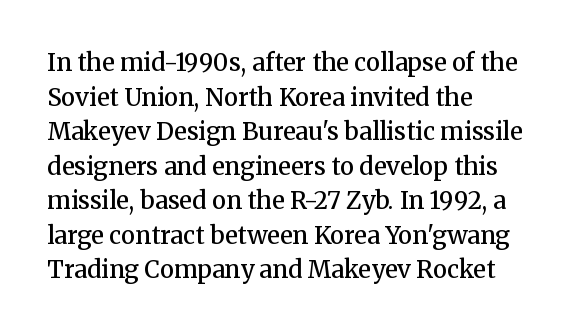
{"italic": "no", "bold": "semi", "underline": "no", "align": "left", "line_spacing": "normal", "line_spacing_ratio": 1.44, "letter_spacing": "normal", "letter_spacing_em": 0.0, "glyph_px": 24}
